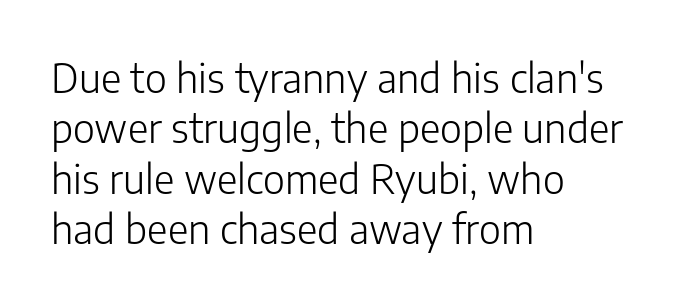
{"serif": "no", "italic": "no", "bold": "no", "weight": "light", "width": "normal", "stroke_contrast": "low", "x_height": "medium", "monospaced": "no", "underline": "no", "align": "left", "line_spacing": "normal", "line_spacing_ratio": 1.26, "letter_spacing": "normal", "letter_spacing_em": 0.0, "glyph_px": 40}
